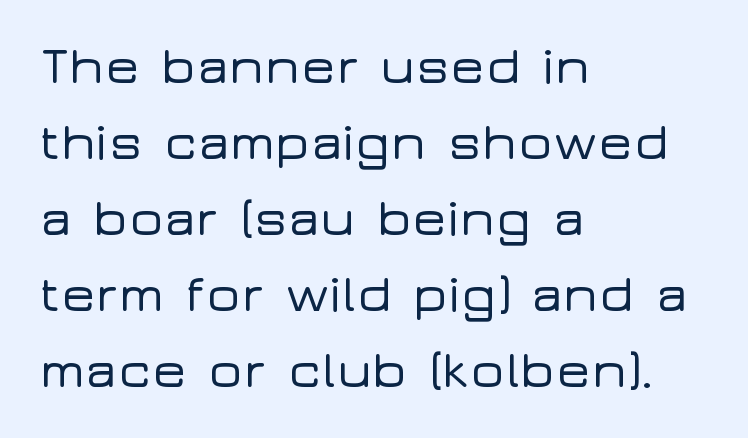
Left-aligned paragraph, ragged on the right. The lettering stays uniformly vertical, giving the passage a roman look. The passage shown is not underscored anywhere. Proportional: the letters do not fall into vertical columns. The line texture is even and compact thanks to regular tracking. Look at the bottom of the vertical strokes: they stop flat, with no serifs.
